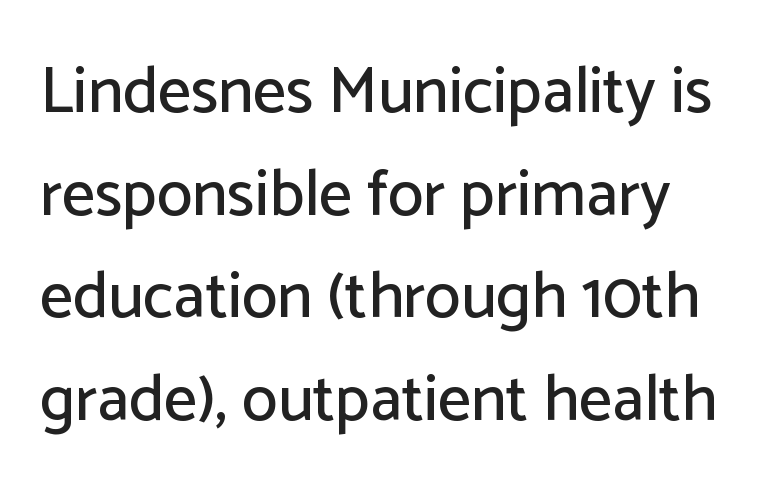
The image shows 65 px sans-serif type, upright; set normal line spacing (1.58x), normal letter spacing, not underlined; low stroke contrast and a medium x-height.
